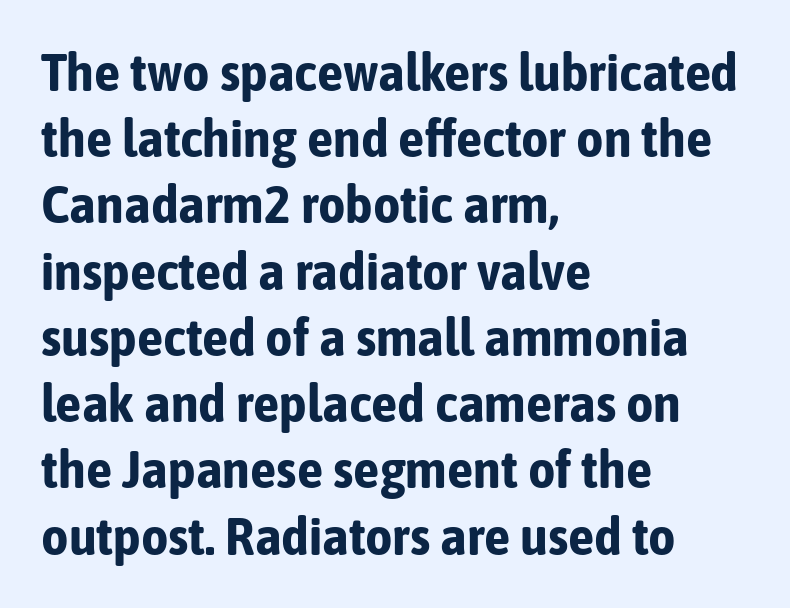
Q: Is the text bold? A: Yes.
Q: Is the text italic (slanted)? A: No, it is upright.
Q: Is the typeface a serif or a sans-serif typeface? A: Sans-serif.
Q: Is the text underlined? A: No.
Q: How is the paragraph aligned? A: Left-aligned.
Q: Is the spacing between letters normal or unusually wide? A: Normal.
Q: Is the spacing between lines tight, normal or loose? A: Normal.
Q: Width (condensed, normal, or wide)? A: Condensed.
Q: Stroke contrast? A: Low.
Q: x-height? A: Medium.
Q: Monospaced? A: No.
